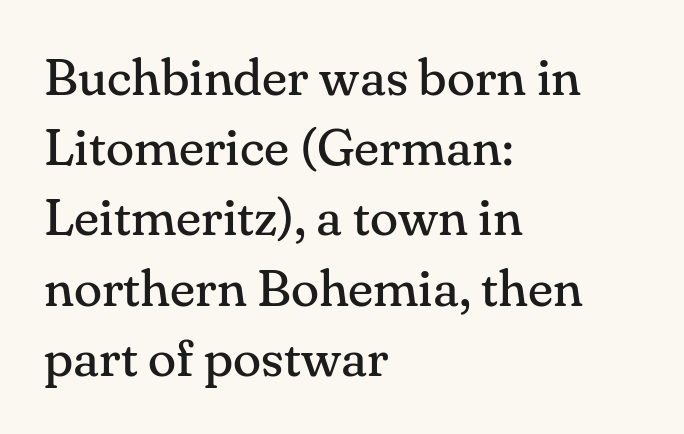
The line-height multiplier appears to be the usual default. No extra ink here — the face is not bold. Ascenders rise straight up at ninety degrees. What stands out about the letter spacing? Nothing — it is the standard amount.
